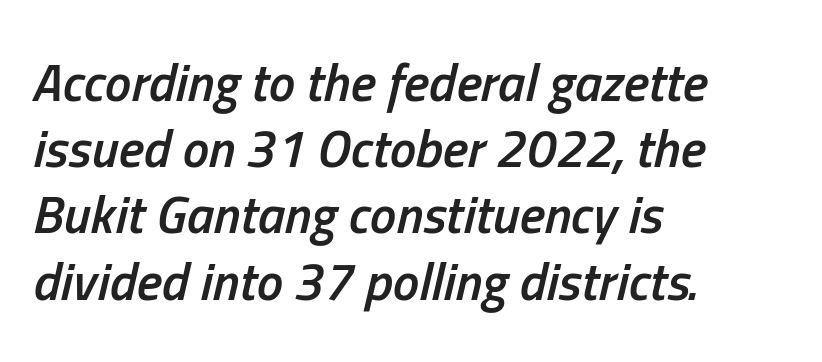
The image shows 53 px semibold, condensed type, italic (leaning right); set left-aligned, normal line spacing (1.25x), normal letter spacing, not underlined; low stroke contrast and a medium x-height.
